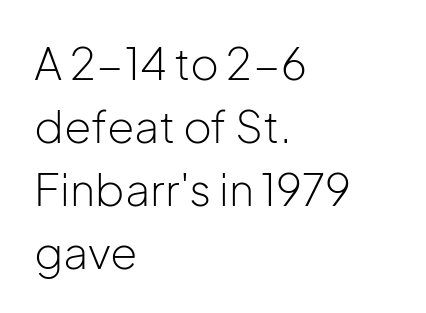
{"serif": "no", "italic": "no", "bold": "no", "weight": "light", "width": "normal", "stroke_contrast": "low", "x_height": "medium", "monospaced": "no", "underline": "no", "align": "left", "line_spacing": "normal", "line_spacing_ratio": 1.43, "letter_spacing": "normal", "letter_spacing_em": 0.0, "glyph_px": 44}
